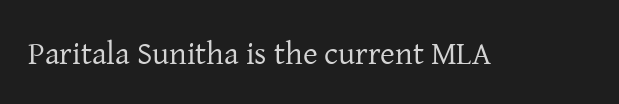
Q: Is the text bold? A: No.
Q: Is the text italic (slanted)? A: No, it is upright.
Q: Is the typeface a serif or a sans-serif typeface? A: Serif.
Q: Is the text underlined? A: No.
Q: Is the spacing between letters normal or unusually wide? A: Normal.
Q: Width (condensed, normal, or wide)? A: Normal.
Q: Stroke contrast? A: Low.
Q: x-height? A: Medium.
Q: Monospaced? A: No.
